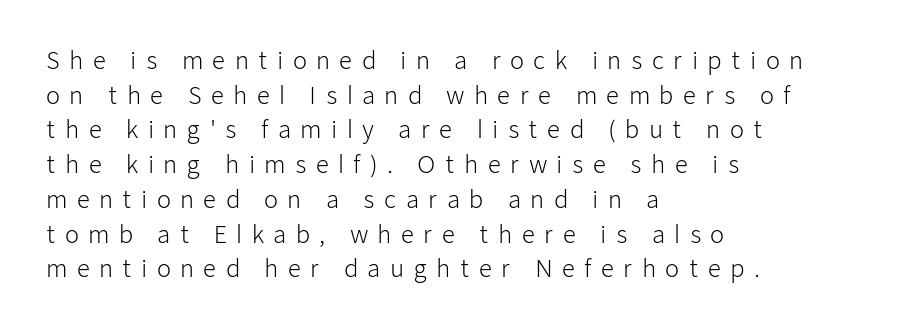
The image shows 23 px text type, upright; set left-aligned, normal line spacing (1.51x), unusually wide letter spacing (+0.4 em), not underlined.
